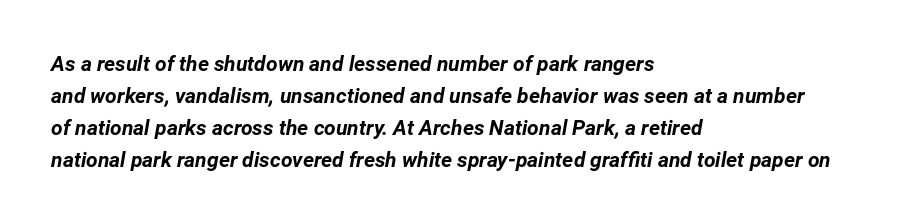
{"italic": "yes", "lean": "right", "slant_degrees": 12, "bold": "yes", "underline": "no", "align": "left", "line_spacing": "normal", "line_spacing_ratio": 1.52, "letter_spacing": "normal", "letter_spacing_em": 0.0, "glyph_px": 21}
